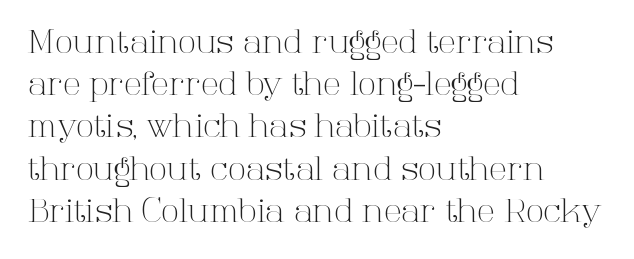
Q: Is the text bold? A: No.
Q: Is the text italic (slanted)? A: No, it is upright.
Q: Is the typeface a serif or a sans-serif typeface? A: Serif.
Q: Is the text underlined? A: No.
Q: How is the paragraph aligned? A: Left-aligned.
Q: Is the spacing between letters normal or unusually wide? A: Normal.
Q: Is the spacing between lines tight, normal or loose? A: Normal.
Q: Width (condensed, normal, or wide)? A: Normal.
Q: Stroke contrast? A: High.
Q: x-height? A: Medium.
Q: Monospaced? A: No.
